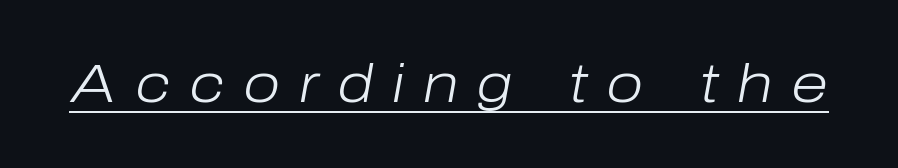
Q: Is the text bold? A: No.
Q: Is the text italic (slanted)? A: Yes, it leans right by about 10 degrees.
Q: Is the text underlined? A: Yes.
Q: Is the spacing between letters normal or unusually wide? A: Unusually wide.
Q: Width (condensed, normal, or wide)? A: Normal.
Q: Stroke contrast? A: Low.
Q: x-height? A: Medium.
Q: Monospaced? A: No.
